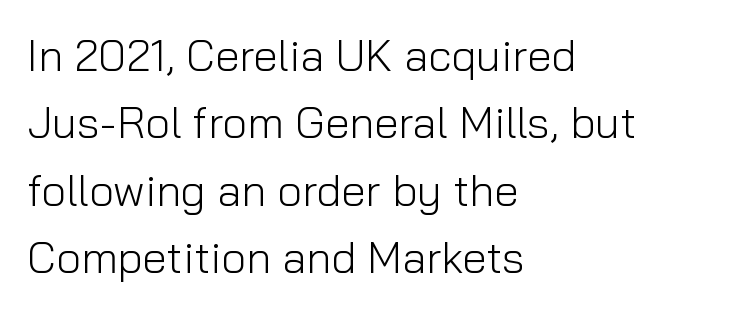
Tall strokes in this sample are plumb rather than angled. Teacher's note: observe the even left margin — that is flush-left alignment. Nobody touched the tracking dial on this one. The weight would be labelled regular, book, light, or lighter still. Here the designer chose a conventional face with non-uniform glyph widths. This rendering features lettering with no underline.
